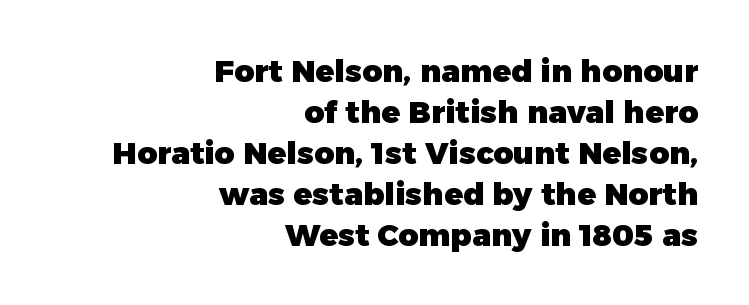
Spacing between characters is what you'd get straight out of the box. Note the varied advance widths — an 'i' is clearly narrower than an 'm'. Vertical strokes here are truly vertical. Its strokes are broad and dark, the hallmark of bold type. The paragraph has a hard right edge and a soft left edge.
